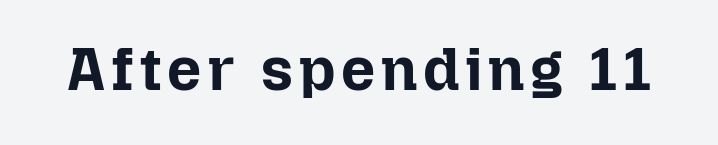
Q: Is the text bold? A: Yes.
Q: Is the text italic (slanted)? A: No, it is upright.
Q: Is the text underlined? A: No.
Q: Width (condensed, normal, or wide)? A: Normal.
Q: Stroke contrast? A: Low.
Q: x-height? A: Medium.
Q: Monospaced? A: No.
